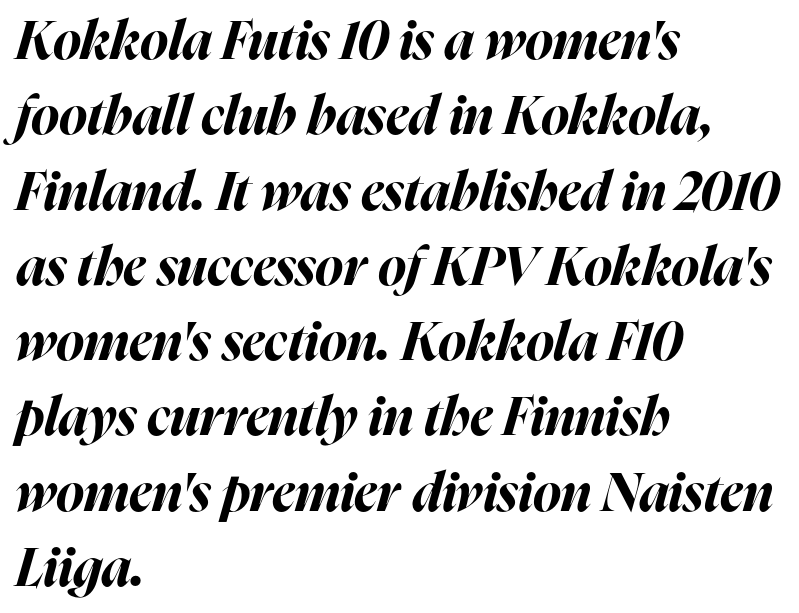
The image shows 53 px bold type, italic (leaning right); set left-aligned, normal line spacing (1.42x), normal letter spacing, not underlined; high stroke contrast and a medium x-height.
